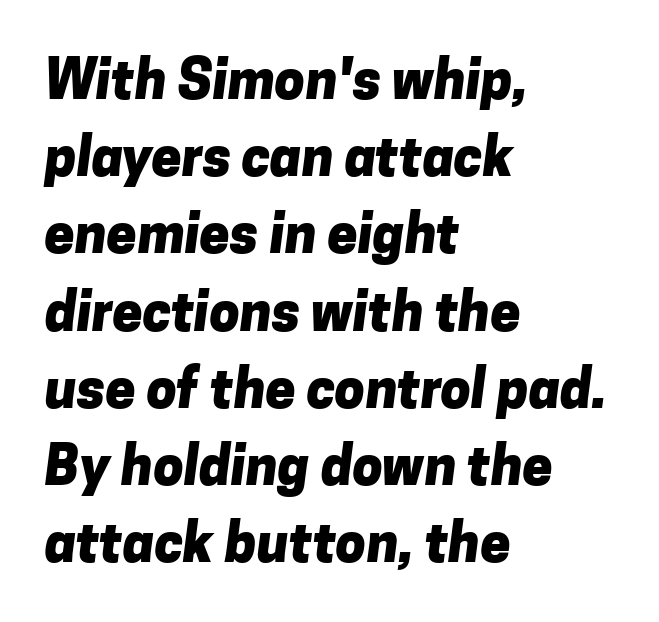
Q: Is the text bold? A: Yes.
Q: Is the typeface a serif or a sans-serif typeface? A: Sans-serif.
Q: Is the text underlined? A: No.
Q: How is the paragraph aligned? A: Left-aligned.
Q: Is the spacing between letters normal or unusually wide? A: Normal.
Q: Is the spacing between lines tight, normal or loose? A: Normal.
Q: Width (condensed, normal, or wide)? A: Normal.
Q: Stroke contrast? A: Low.
Q: x-height? A: Medium.
Q: Monospaced? A: No.
